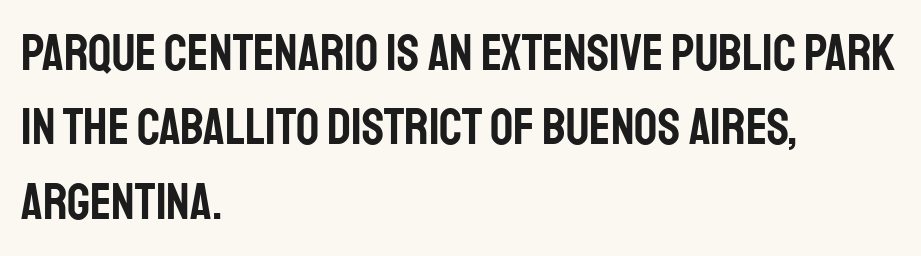
{"serif": "no", "italic": "no", "width": "condensed", "stroke_contrast": "low", "x_height": "large", "monospaced": "no", "underline": "no", "align": "left", "line_spacing": "normal", "line_spacing_ratio": 1.46, "letter_spacing": "normal", "letter_spacing_em": 0.0, "glyph_px": 51}
